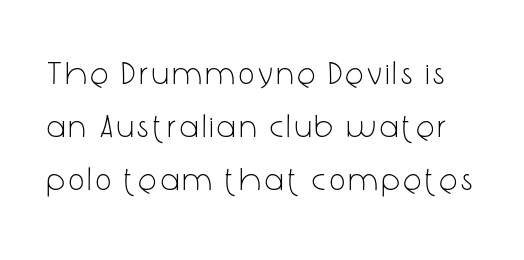
{"serif": "no", "italic": "no", "bold": "no", "weight": "light", "width": "condensed", "stroke_contrast": "low", "x_height": "medium", "monospaced": "no", "underline": "no", "line_spacing": "normal", "line_spacing_ratio": 1.6, "glyph_px": 33}
